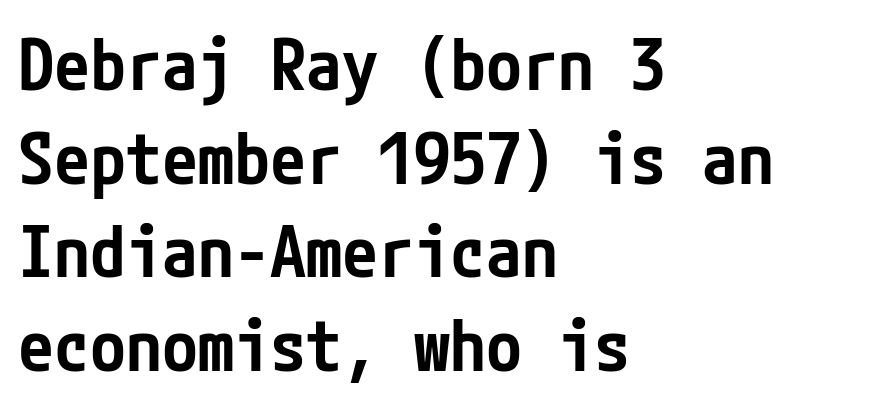
Letters rest on an invisible, unmarked baseline. Compared with typical paragraphs, the rows here are spaced about the same. The lines in this sample share a left origin and differ only in where they stop. What kind of face is this? One without serifs — a sans. As a designer I'd log this as weight 600, semibold. The letterforms sit shoulder to shoulder at normal distance.
